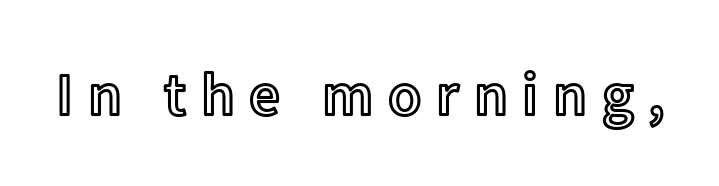
{"italic": "no", "width": "normal", "x_height": "medium", "monospaced": "no", "underline": "no", "letter_spacing": "wide", "letter_spacing_em": 0.24, "glyph_px": 61}
